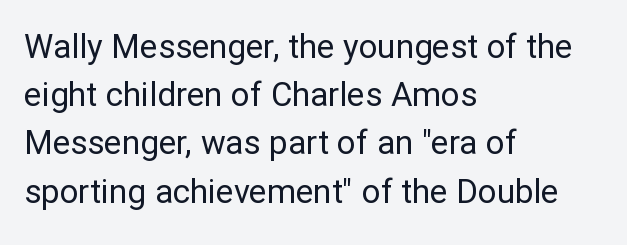
{"serif": "no", "italic": "no", "bold": "no", "weight": "regular", "width": "normal", "stroke_contrast": "low", "x_height": "medium", "monospaced": "no", "underline": "no", "align": "left", "line_spacing": "normal", "line_spacing_ratio": 1.46, "letter_spacing": "normal", "letter_spacing_em": 0.0, "glyph_px": 33}
